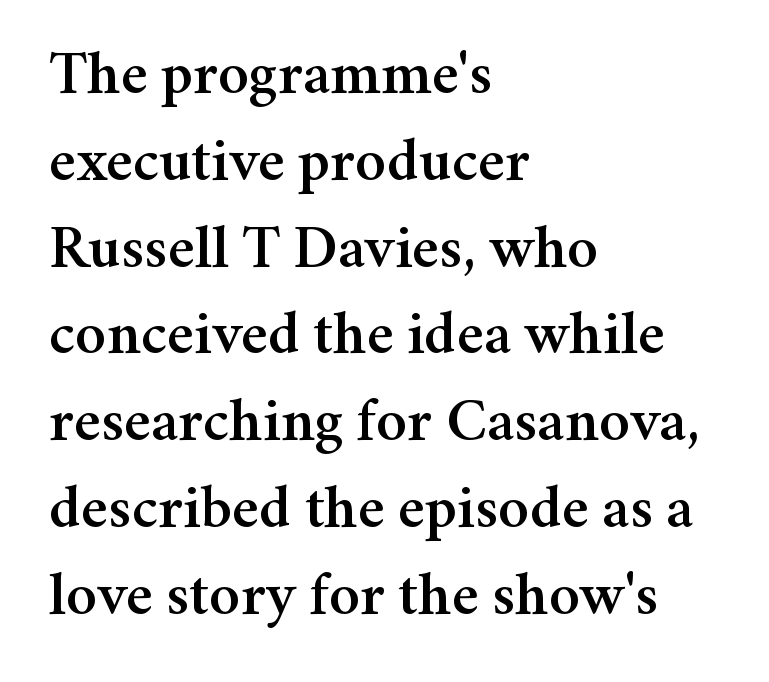
Honestly, there is no underline to notice here at all. You can tell from the footed stems that serif type was used. Baseline-to-baseline distance is the conventional proportion of letter height. In terms of letterspacing, this is plain default setting.
